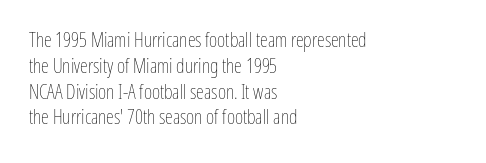
Interline gaps are of average width in this sample. Style check: upright. Tracking here is standard; glyphs follow each other at the usual distance. Stroke mass is kept to a normal reading level or below. Beneath every word, the page is bare. Leftover space on each line is placed entirely after the last word.
